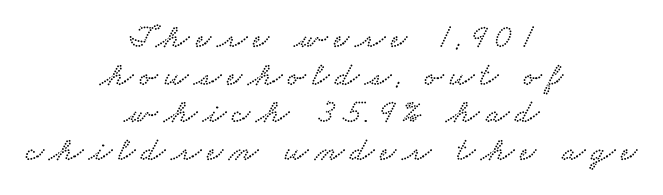
{"serif": "yes", "width": "wide", "stroke_contrast": "low", "x_height": "small", "monospaced": "no", "underline": "no", "align": "center", "line_spacing": "tight", "line_spacing_ratio": 1.11, "glyph_px": 34}
